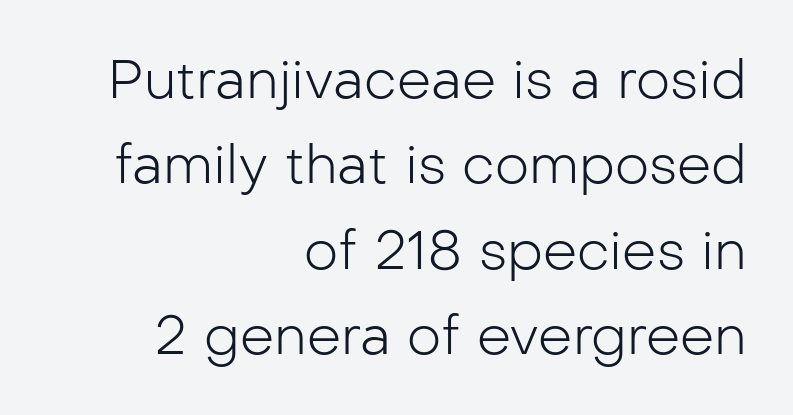
Q: Is the text bold? A: No.
Q: Is the text italic (slanted)? A: No, it is upright.
Q: Is the typeface a serif or a sans-serif typeface? A: Sans-serif.
Q: Is the text underlined? A: No.
Q: How is the paragraph aligned? A: Right-aligned.
Q: Is the spacing between letters normal or unusually wide? A: Normal.
Q: Is the spacing between lines tight, normal or loose? A: Normal.
Q: Width (condensed, normal, or wide)? A: Normal.
Q: Stroke contrast? A: Low.
Q: x-height? A: Medium.
Q: Monospaced? A: No.
